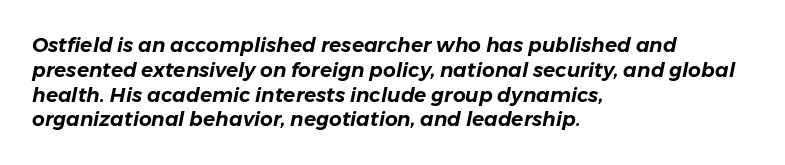
{"italic": "yes", "lean": "right", "slant_degrees": 11, "underline": "no", "align": "left", "line_spacing_ratio": 1.24, "letter_spacing": "normal", "letter_spacing_em": 0.0, "glyph_px": 20}
